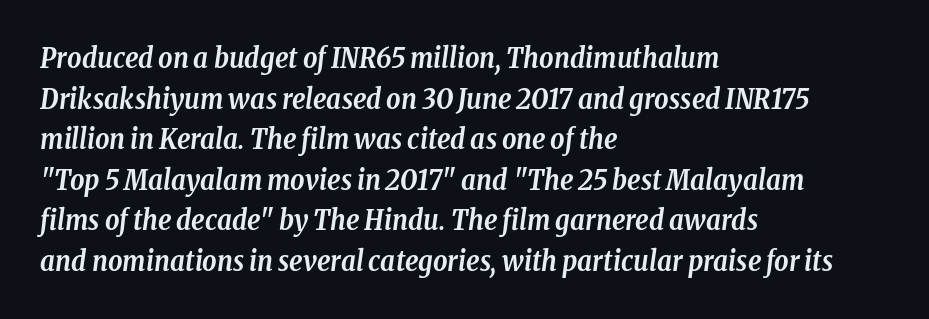
Q: Is the text bold? A: Yes.
Q: Is the text italic (slanted)? A: Yes, it leans right by about 8 degrees.
Q: Is the typeface a serif or a sans-serif typeface? A: Serif.
Q: Is the text underlined? A: No.
Q: How is the paragraph aligned? A: Left-aligned.
Q: Is the spacing between letters normal or unusually wide? A: Normal.
Q: Is the spacing between lines tight, normal or loose? A: Normal.
Q: Width (condensed, normal, or wide)? A: Condensed.
Q: Stroke contrast? A: Low.
Q: x-height? A: Medium.
Q: Monospaced? A: No.
